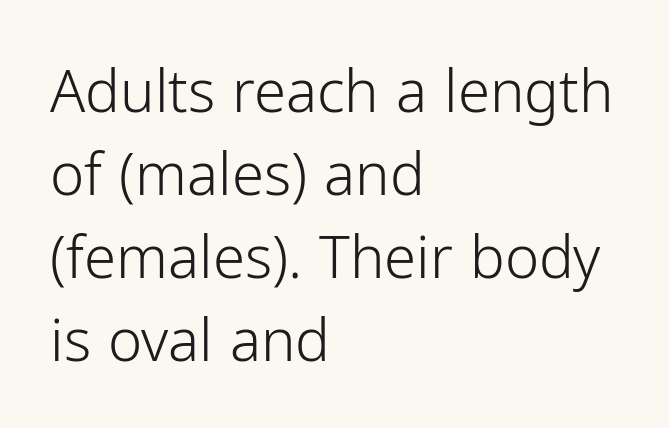
{"serif": "no", "italic": "no", "bold": "no", "weight": "light", "width": "normal", "stroke_contrast": "low", "x_height": "medium", "monospaced": "no", "underline": "no", "align": "left", "line_spacing": "normal", "line_spacing_ratio": 1.43, "letter_spacing": "normal", "letter_spacing_em": 0.0, "glyph_px": 58}
